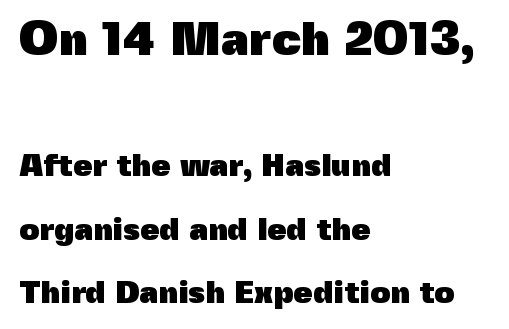
Q: Is the text bold? A: Yes.
Q: Is the text italic (slanted)? A: No, it is upright.
Q: Is the typeface a serif or a sans-serif typeface? A: Sans-serif.
Q: Is the text underlined? A: No.
Q: How is the paragraph aligned? A: Left-aligned.
Q: Is the spacing between letters normal or unusually wide? A: Normal.
Q: Is the spacing between lines tight, normal or loose? A: Loose.
Q: Which block of text is set in a larger size, the first (top) or the second (bottom)? A: The first (top) one.
Q: Width (condensed, normal, or wide)? A: Normal.
Q: x-height? A: Medium.
Q: Monospaced? A: No.
